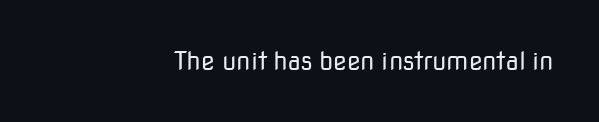
{"italic": "no", "bold": "no", "underline": "no", "align": "right", "letter_spacing": "normal", "letter_spacing_em": 0.0, "glyph_px": 25}
